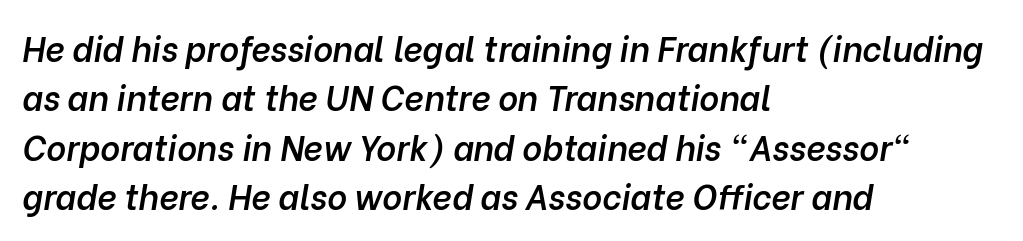
There's an unmistakable incline to the writing here. Stroke thickness is moderately raised; the sample reads as semibold. Spacing verdict: proportional, widths tailored to each character. No extra tracking has been applied to these lines. The rendering uses a moderate line-height, typical for paragraphs.
